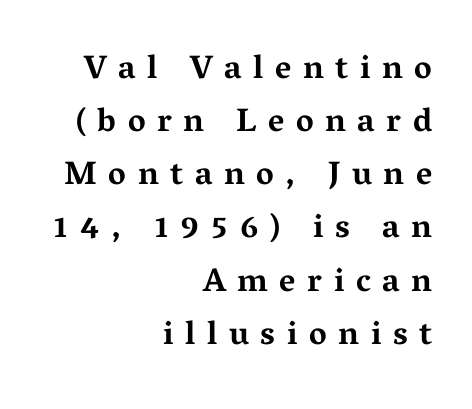
Q: Is the text bold? A: Yes.
Q: Is the text italic (slanted)? A: No, it is upright.
Q: Is the typeface a serif or a sans-serif typeface? A: Serif.
Q: Is the text underlined? A: No.
Q: How is the paragraph aligned? A: Right-aligned.
Q: Is the spacing between letters normal or unusually wide? A: Unusually wide.
Q: Is the spacing between lines tight, normal or loose? A: Normal.
Q: Width (condensed, normal, or wide)? A: Wide.
Q: Stroke contrast? A: Medium.
Q: x-height? A: Medium.
Q: Monospaced? A: No.
